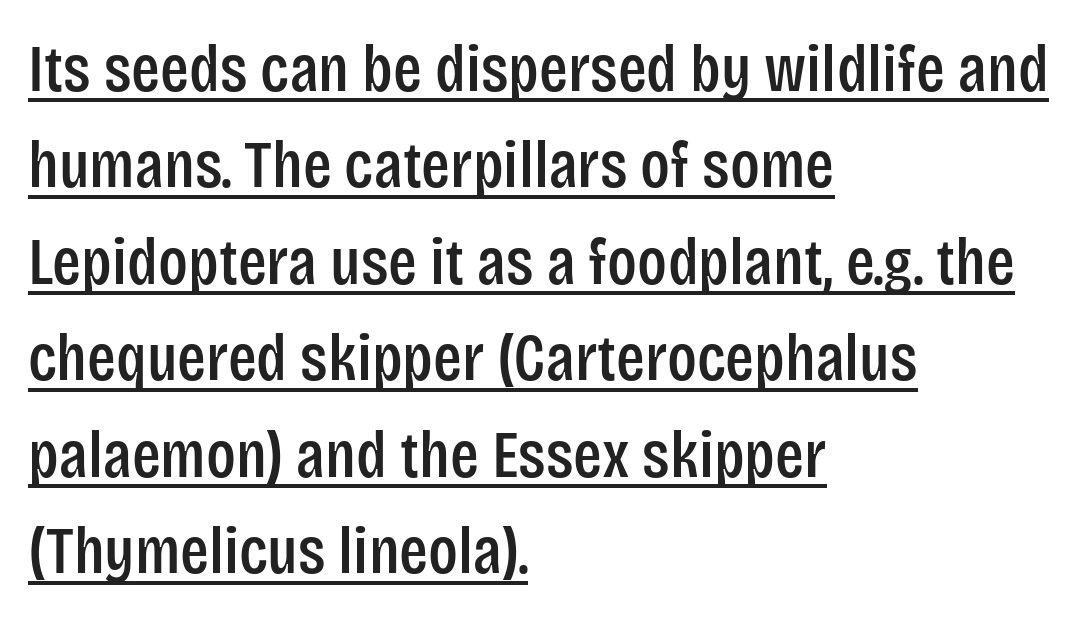
The image shows 67 px condensed sans-serif type, upright; set left-aligned, normal line spacing (1.44x), normal letter spacing, underlined; low stroke contrast and a large x-height.
